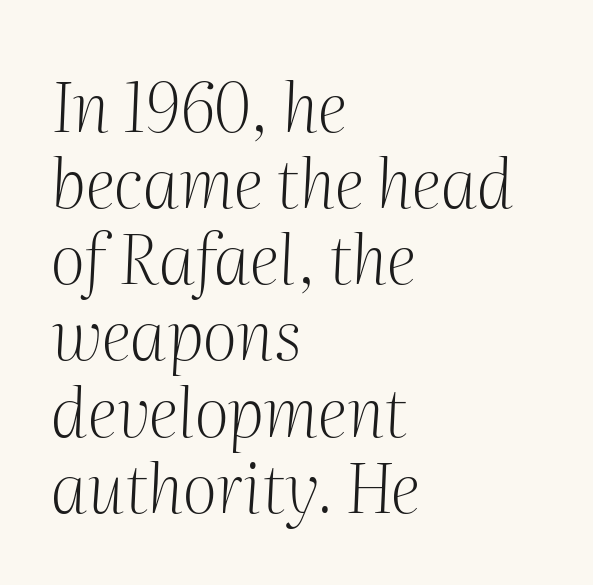
The image shows 68 px light serif type, italic (leaning right); set left-aligned, tight line spacing (1.12x), normal letter spacing, not underlined; medium stroke contrast and a medium x-height.
